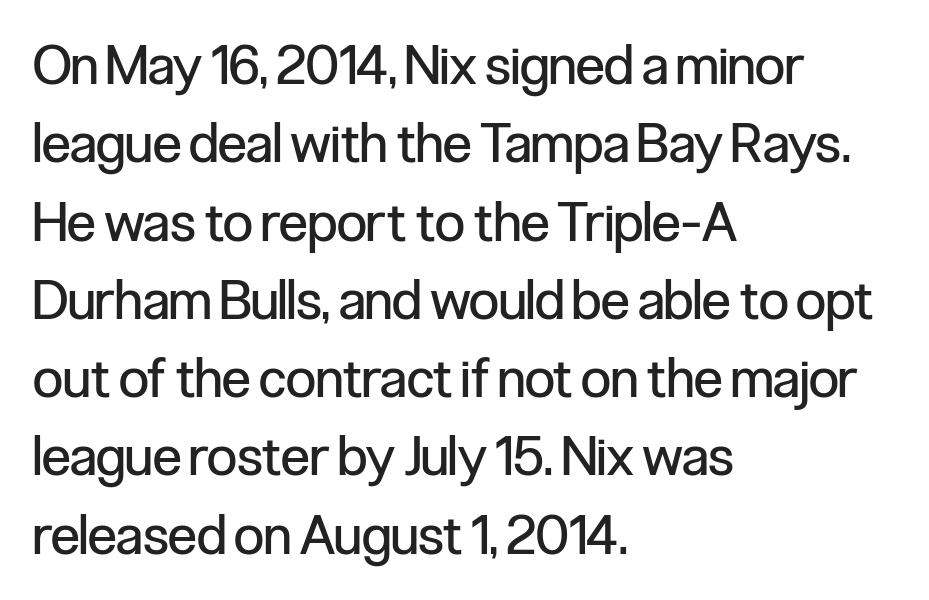
The image shows 54 px regular-weight, condensed sans-serif type, upright; set left-aligned, normal line spacing (1.45x), normal letter spacing, not underlined; low stroke contrast and a medium x-height.
